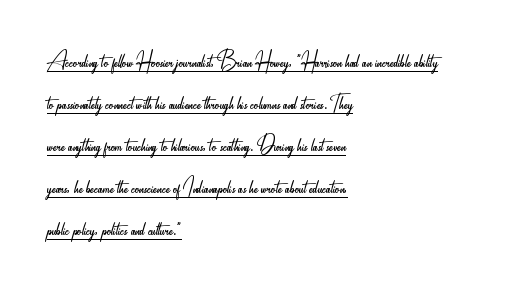
The image shows 27 px text type; set left-aligned, normal line spacing (1.56x), normal letter spacing, underlined.
